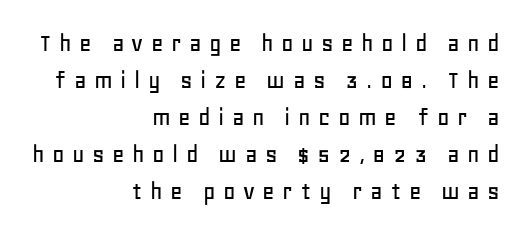
The image shows 27 px text type, upright; set right-aligned, normal line spacing (1.37x), unusually wide letter spacing (+0.27 em), not underlined.
